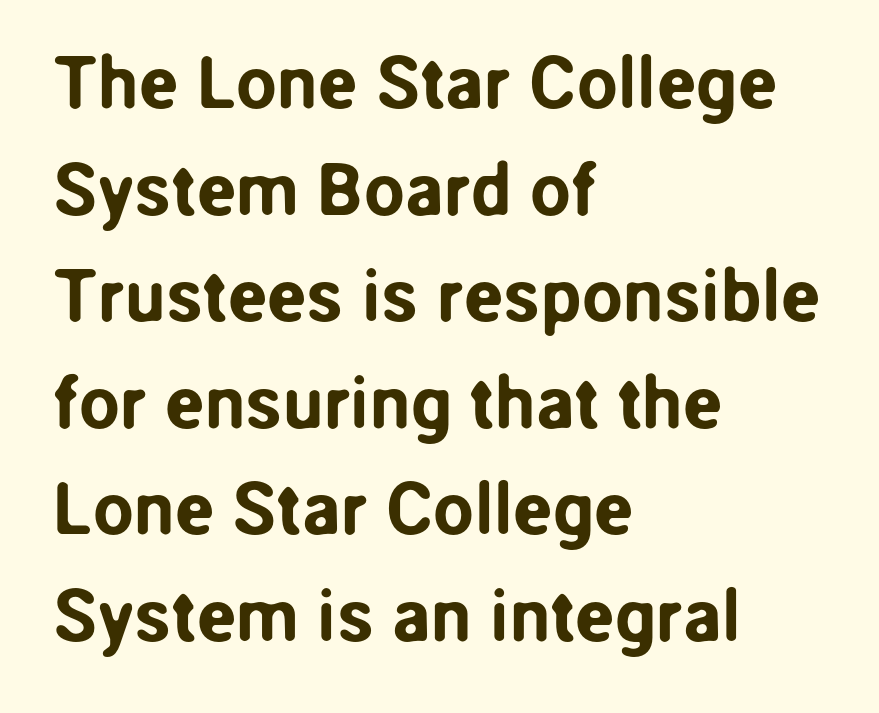
The image shows 73 px sans-serif type, upright; set left-aligned, normal line spacing (1.46x), normal letter spacing, not underlined; low stroke contrast and a medium x-height.
